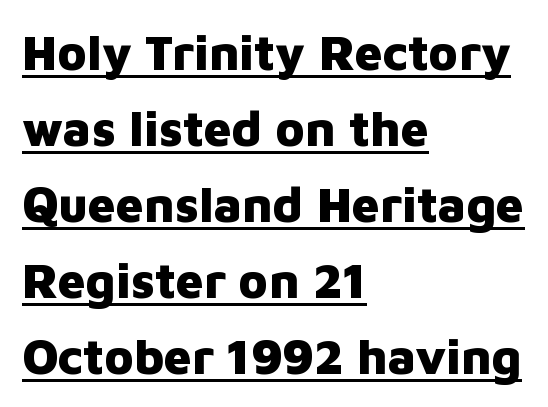
{"serif": "no", "italic": "no", "bold": "yes", "weight": "heavy", "width": "normal", "stroke_contrast": "low", "x_height": "medium", "monospaced": "no", "underline": "yes", "align": "left", "line_spacing": "normal", "line_spacing_ratio": 1.55, "letter_spacing": "normal", "letter_spacing_em": 0.0, "glyph_px": 49}
